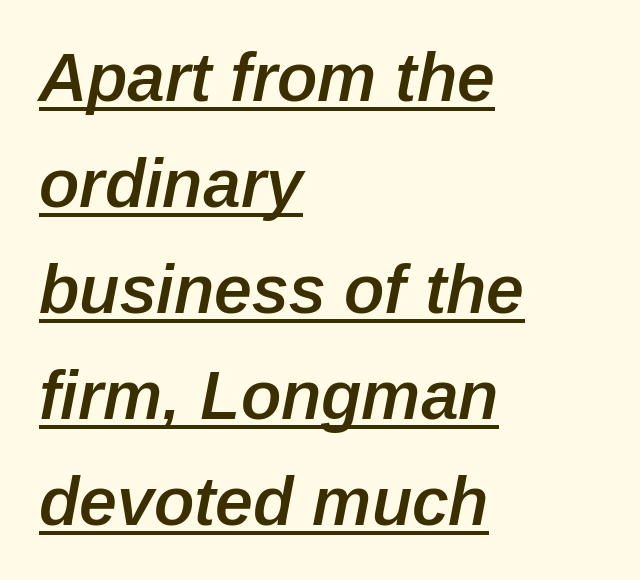
The image shows 68 px semibold type, italic (leaning right); set left-aligned, normal line spacing (1.56x), normal letter spacing, underlined; low stroke contrast and a medium x-height.
